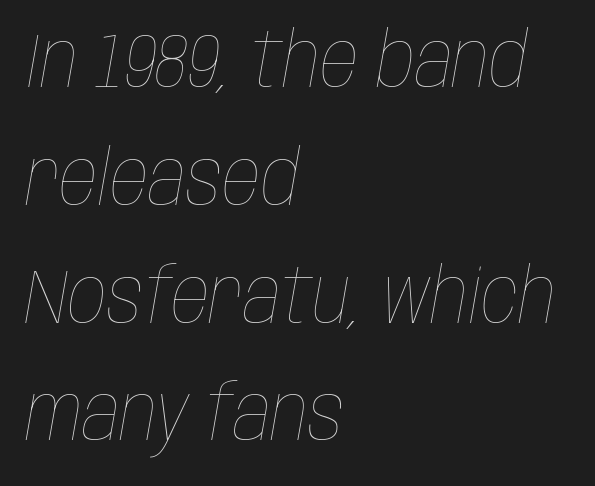
The image shows 76 px thin, condensed type, italic (leaning right); set left-aligned, normal line spacing (1.55x), normal letter spacing, not underlined; low stroke contrast and a large x-height.
